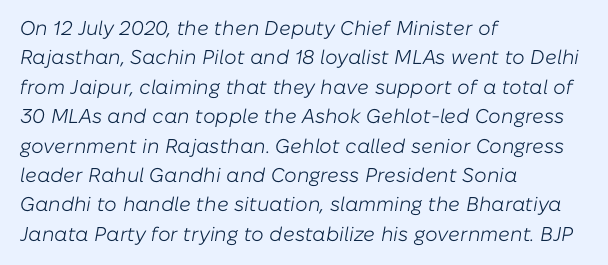
{"italic": "yes", "lean": "right", "slant_degrees": 10, "bold": "no", "underline": "no", "align": "left", "line_spacing": "normal", "line_spacing_ratio": 1.47, "letter_spacing": "normal", "letter_spacing_em": 0.0, "glyph_px": 20}
